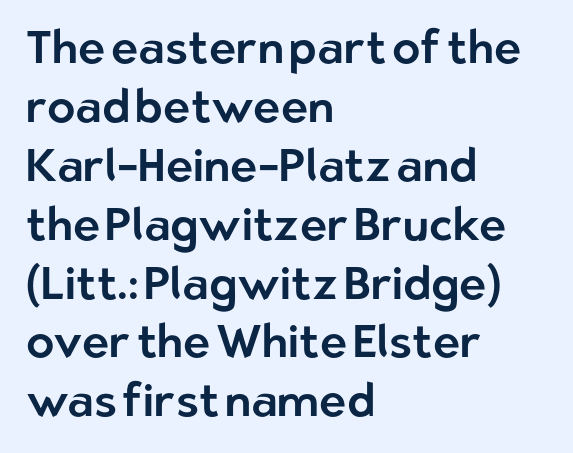
Q: Is the text italic (slanted)? A: No, it is upright.
Q: Is the typeface a serif or a sans-serif typeface? A: Sans-serif.
Q: Is the text underlined? A: No.
Q: How is the paragraph aligned? A: Left-aligned.
Q: Is the spacing between letters normal or unusually wide? A: Normal.
Q: Is the spacing between lines tight, normal or loose? A: Normal.
Q: Width (condensed, normal, or wide)? A: Normal.
Q: Stroke contrast? A: Low.
Q: x-height? A: Medium.
Q: Monospaced? A: No.
